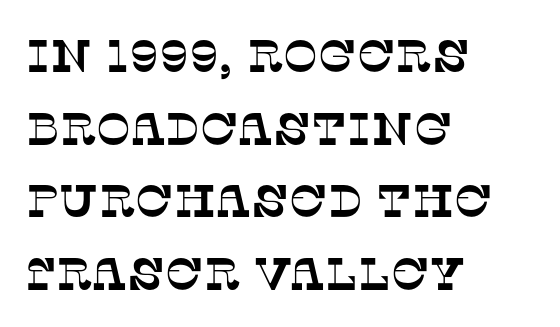
Horizontally, the lines are justified to the leading edge only. No extra tracking has been applied to these lines. Rows of type keep a routine distance in the vertical direction. Is this a fixed-width face? No — the glyphs have proportional, varying widths. Has an underline been added? It has not. Regarding serifs, this sample has them.
